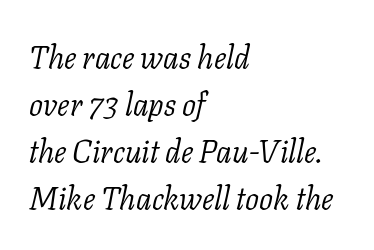
The image shows 31 px light serif type, italic (leaning right); set left-aligned, normal line spacing (1.52x), normal letter spacing, not underlined; low stroke contrast and a medium x-height.
